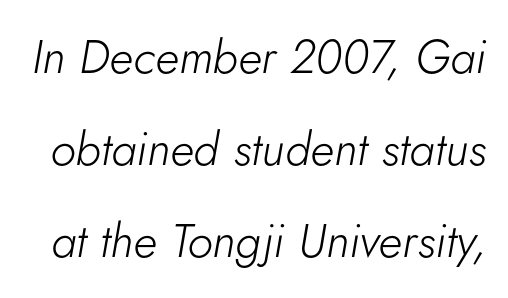
Q: Is the text bold? A: No.
Q: Is the text italic (slanted)? A: Yes, it leans right by about 5 degrees.
Q: Is the text underlined? A: No.
Q: Is the spacing between letters normal or unusually wide? A: Normal.
Q: Is the spacing between lines tight, normal or loose? A: Loose.
Q: Width (condensed, normal, or wide)? A: Normal.
Q: Stroke contrast? A: Low.
Q: x-height? A: Small.
Q: Monospaced? A: No.
